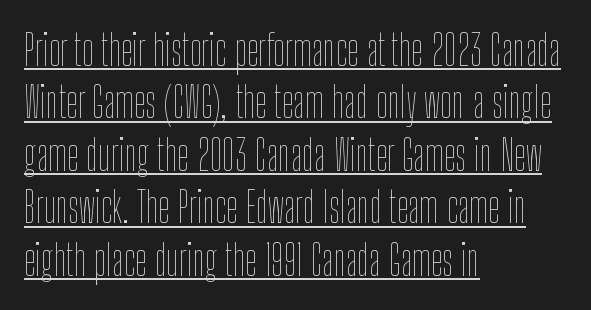
Every row of glyphs begins at an identical x-position on the left. Is there an underline? Yes — a line sits under the letters. These lines sit exactly where default settings would place them. How are the letters spaced? Ordinarily, with no added tracking. Do the letters lean? They stand straight. This is not heavy type; no bold has been used.
